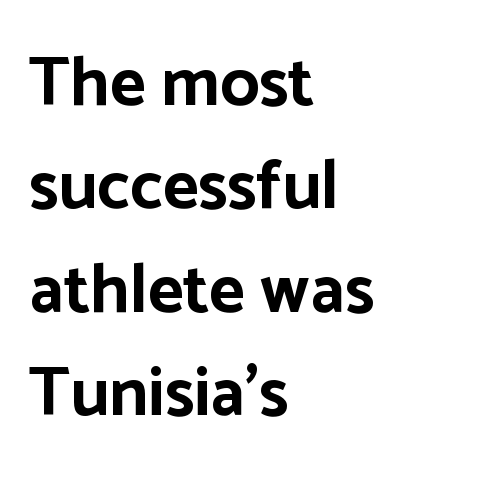
Q: Is the text bold? A: Yes.
Q: Is the text italic (slanted)? A: No, it is upright.
Q: Is the typeface a serif or a sans-serif typeface? A: Sans-serif.
Q: Is the text underlined? A: No.
Q: How is the paragraph aligned? A: Left-aligned.
Q: Is the spacing between letters normal or unusually wide? A: Normal.
Q: Is the spacing between lines tight, normal or loose? A: Normal.
Q: Width (condensed, normal, or wide)? A: Normal.
Q: Stroke contrast? A: Low.
Q: x-height? A: Medium.
Q: Monospaced? A: No.
